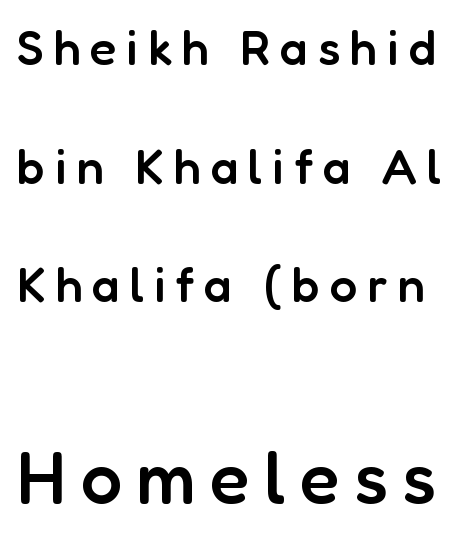
You can tell from the bare stems that sans-serif type was used. Quick note: not italic, upright. Reading top to bottom, the characters get bigger at the block break. The rendering uses natural spacing where letterforms have individual widths. The face used here is a semibold: visibly heavier than regular, lighter than bold.
